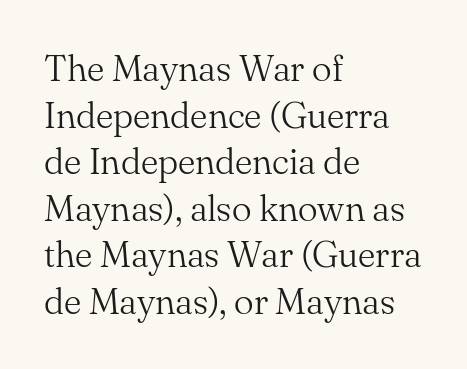
The image shows 37 px light serif type, upright; set left-aligned, normal line spacing (1.26x), normal letter spacing, not underlined; medium stroke contrast and a small x-height.
